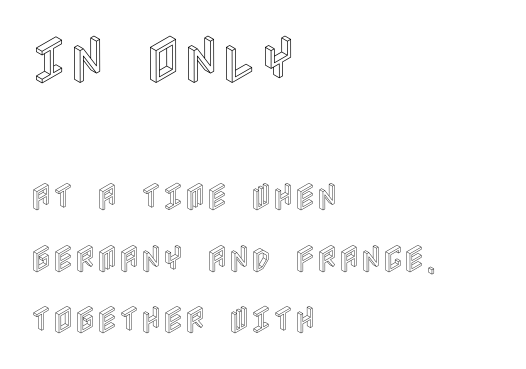
Line beginnings align vertically; line endings do not. Ascenders rise straight up at ninety degrees. Horizontal bands of white between lines are thick stripes. Short note: letters normally spaced. The string is rendered with underlining switched off. Of the two passages, the one on top uses the larger point size.
